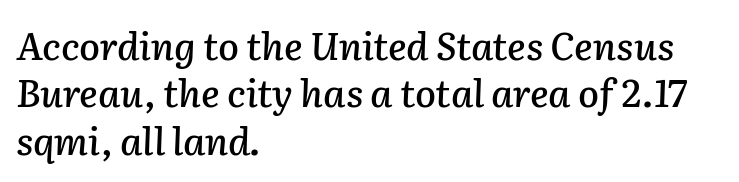
Q: Is the text italic (slanted)? A: Yes, it leans right by about 2 degrees.
Q: Is the text underlined? A: No.
Q: How is the paragraph aligned? A: Left-aligned.
Q: Is the spacing between letters normal or unusually wide? A: Normal.
Q: Is the spacing between lines tight, normal or loose? A: Normal.
Q: Width (condensed, normal, or wide)? A: Normal.
Q: Stroke contrast? A: Low.
Q: x-height? A: Medium.
Q: Monospaced? A: No.
